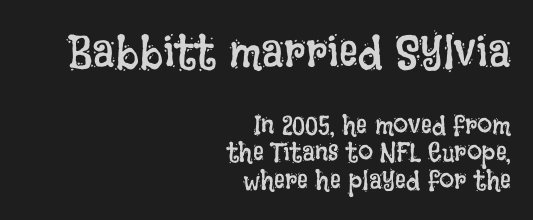
How would I describe the line gaps? Narrow and economical. Compared with typical body copy, the letter spacing here is the same. Characters remain perfectly vertical along every line. Is the block centered? No — it sits flush against the right margin. Summary of weight: not heavy and not bold.
